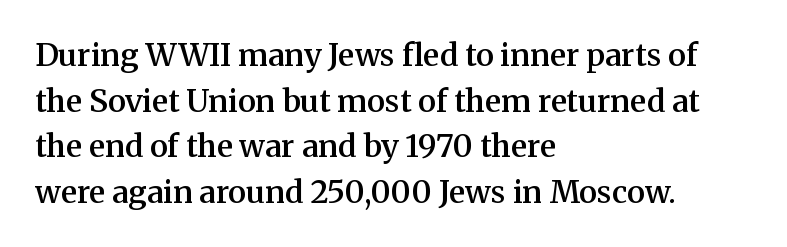
{"serif": "yes", "italic": "no", "bold": "semi", "weight": "semibold", "width": "normal", "stroke_contrast": "medium", "x_height": "medium", "monospaced": "no", "underline": "no", "align": "left", "line_spacing": "normal", "line_spacing_ratio": 1.47, "letter_spacing": "normal", "letter_spacing_em": 0.0, "glyph_px": 31}
